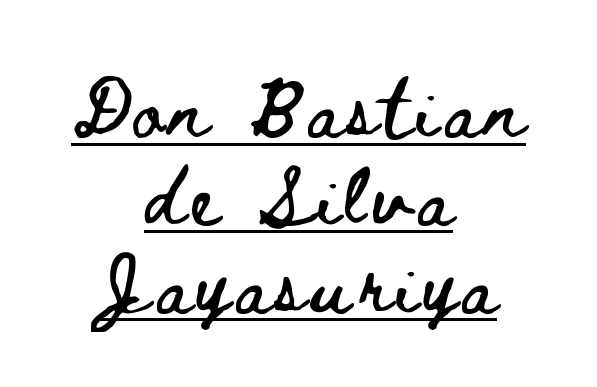
Interline gaps are of average width in this sample. Character widths vary here, with narrow letters taking less room than wide ones. In designer terms, the underline attribute is active on this setting. Casual observation: everything's sitting right in the middle.
